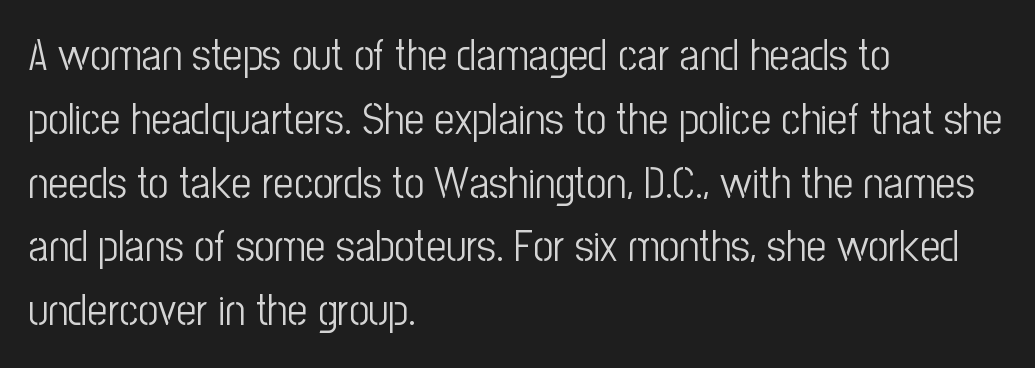
The image shows 44 px light, condensed sans-serif type, upright; set left-aligned, normal line spacing (1.45x), normal letter spacing, not underlined; low stroke contrast and a medium x-height.
